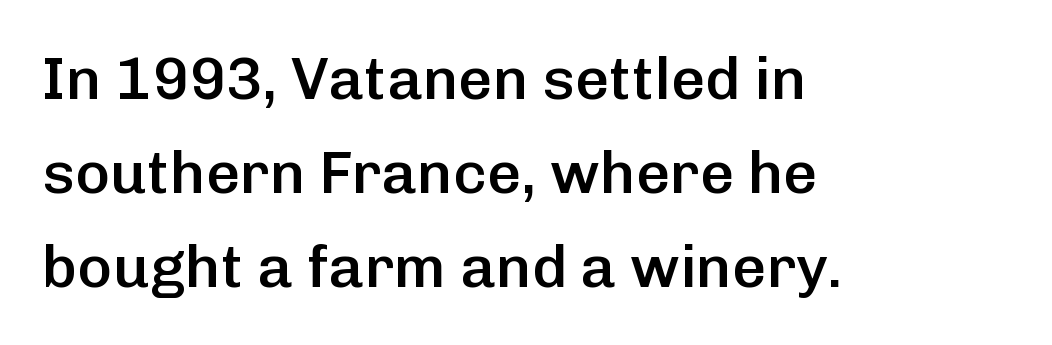
The image shows 60 px semibold sans-serif type, upright; set left-aligned, normal line spacing (1.57x), normal letter spacing, not underlined; low stroke contrast and a medium x-height.
